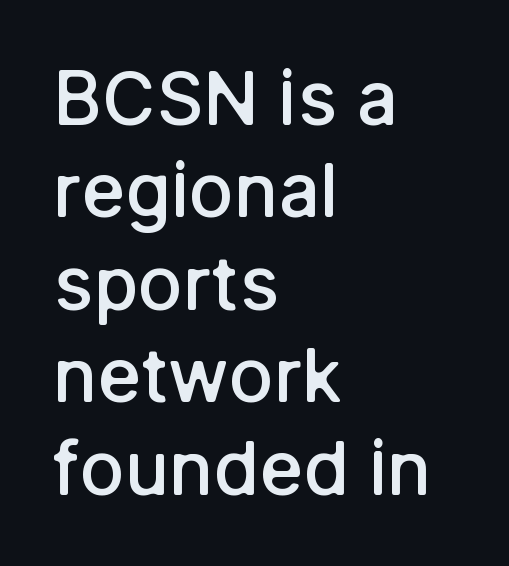
{"serif": "no", "italic": "no", "bold": "semi", "weight": "semibold", "width": "normal", "stroke_contrast": "low", "x_height": "medium", "monospaced": "no", "underline": "no", "align": "left", "line_spacing": "normal", "line_spacing_ratio": 1.25, "letter_spacing": "normal", "letter_spacing_em": 0.0, "glyph_px": 74}
